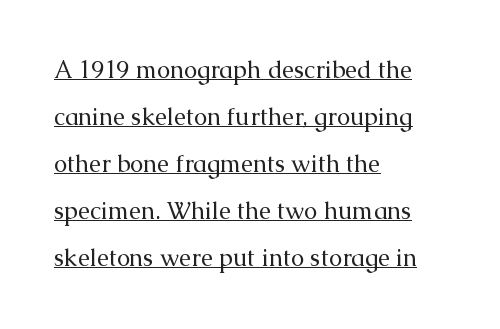
The gaps between neighbouring characters are ordinary and unremarkable. Baseline-to-baseline distance is far greater than the letter height. Is the block centered? No — it sits flush against the left margin. These lines were composed using upright roman letters.
